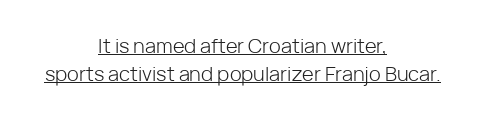
Q: Is the text bold? A: No.
Q: Is the text italic (slanted)? A: No, it is upright.
Q: Is the text underlined? A: Yes.
Q: How is the paragraph aligned? A: Centered.
Q: Is the spacing between letters normal or unusually wide? A: Normal.
Q: Is the spacing between lines tight, normal or loose? A: Normal.
